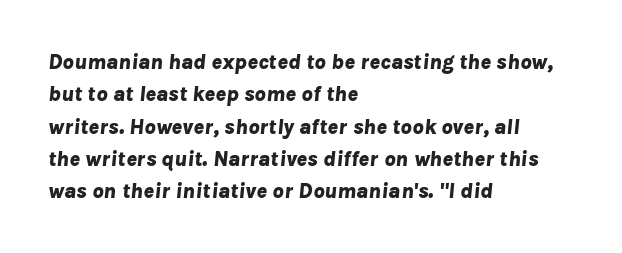
The image shows 22 px bold type, italic (leaning right); set left-aligned, normal line spacing (1.47x), normal letter spacing, not underlined.
